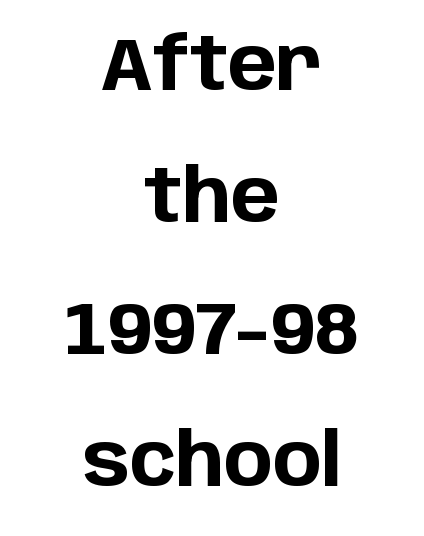
Q: Is the text bold? A: Yes.
Q: Is the text italic (slanted)? A: No, it is upright.
Q: Is the typeface a serif or a sans-serif typeface? A: Sans-serif.
Q: Is the text underlined? A: No.
Q: How is the paragraph aligned? A: Centered.
Q: Is the spacing between letters normal or unusually wide? A: Normal.
Q: Width (condensed, normal, or wide)? A: Normal.
Q: Stroke contrast? A: Low.
Q: x-height? A: Large.
Q: Monospaced? A: No.
